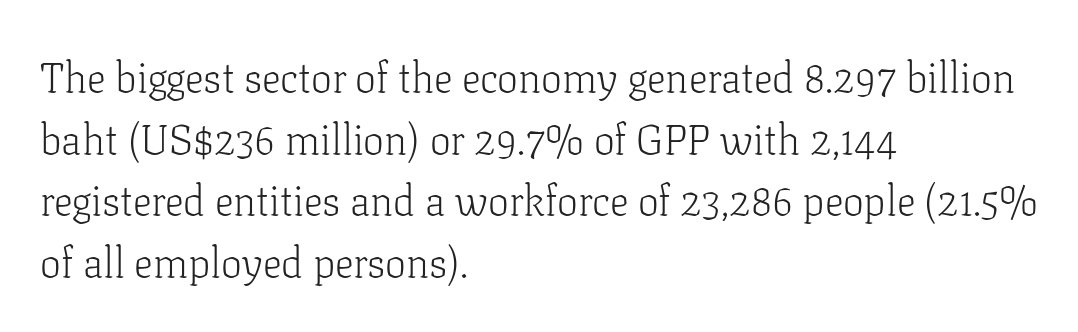
Q: Is the text bold? A: No.
Q: Is the text italic (slanted)? A: No, it is upright.
Q: Is the typeface a serif or a sans-serif typeface? A: Serif.
Q: Is the text underlined? A: No.
Q: How is the paragraph aligned? A: Left-aligned.
Q: Is the spacing between letters normal or unusually wide? A: Normal.
Q: Is the spacing between lines tight, normal or loose? A: Normal.
Q: Width (condensed, normal, or wide)? A: Normal.
Q: Stroke contrast? A: Low.
Q: x-height? A: Medium.
Q: Monospaced? A: No.
